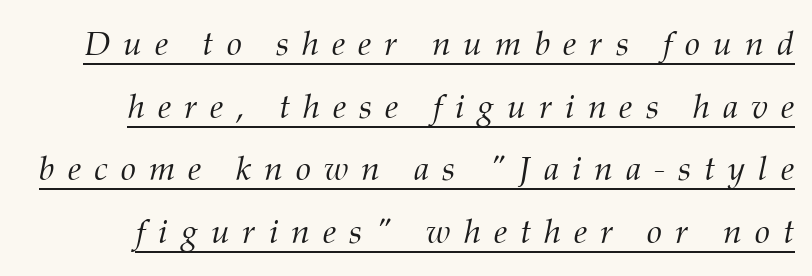
Is this a heavy cut? Hardly; it is regular or lighter. In designer terms, the underline attribute is active on this setting. It's the slanting kind of type. The tracking reads as deliberately expanded to a designer's eye. In terms of letterform style, serifs are clearly present.
